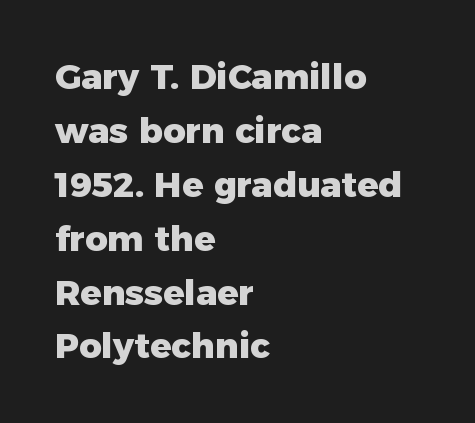
The image shows 35 px heavy sans-serif type, upright; set left-aligned, normal line spacing (1.54x), normal letter spacing, not underlined; low stroke contrast and a medium x-height.
